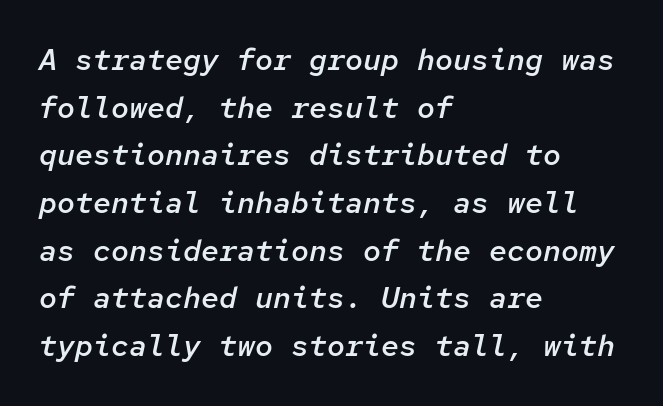
The image shows 30 px semibold type, italic (leaning right), monospaced; set left-aligned, normal line spacing (1.59x), normal letter spacing, not underlined; low stroke contrast and a medium x-height.
